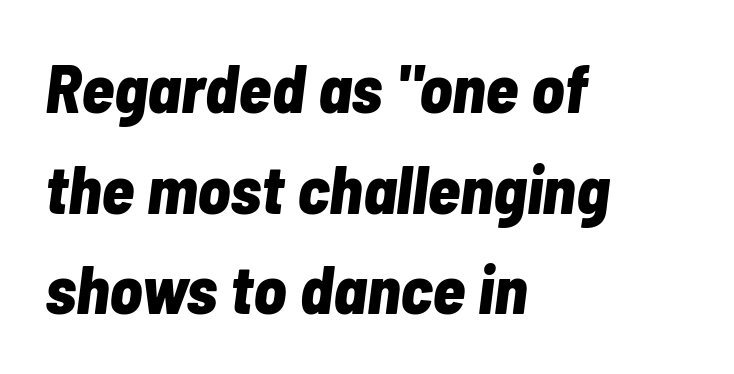
{"italic": "yes", "lean": "right", "slant_degrees": 7, "bold": "yes", "weight": "bold", "width": "condensed", "stroke_contrast": "low", "x_height": "medium", "monospaced": "no", "underline": "no", "align": "left", "line_spacing": "normal", "line_spacing_ratio": 1.48, "letter_spacing": "normal", "letter_spacing_em": 0.0, "glyph_px": 68}
